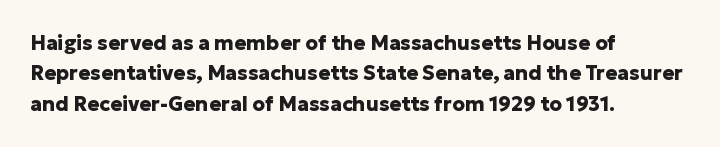
Q: Is the text bold? A: Yes.
Q: Is the text italic (slanted)? A: No, it is upright.
Q: Is the text underlined? A: No.
Q: How is the paragraph aligned? A: Left-aligned.
Q: Is the spacing between letters normal or unusually wide? A: Normal.
Q: Is the spacing between lines tight, normal or loose? A: Normal.
